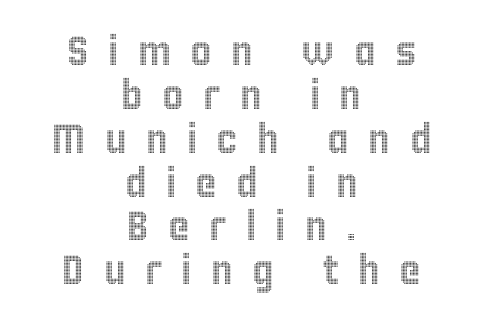
{"italic": "no", "width": "condensed", "x_height": "large", "monospaced": "no", "underline": "no", "align": "center", "line_spacing": "tight", "line_spacing_ratio": 1.07, "letter_spacing": "wide", "letter_spacing_em": 0.47, "glyph_px": 41}
